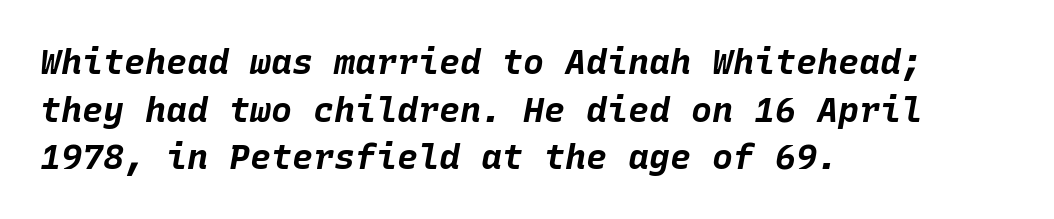
The image shows 35 px bold type, italic (leaning right), monospaced; set left-aligned, normal line spacing (1.36x), normal letter spacing, not underlined; low stroke contrast and a large x-height.
